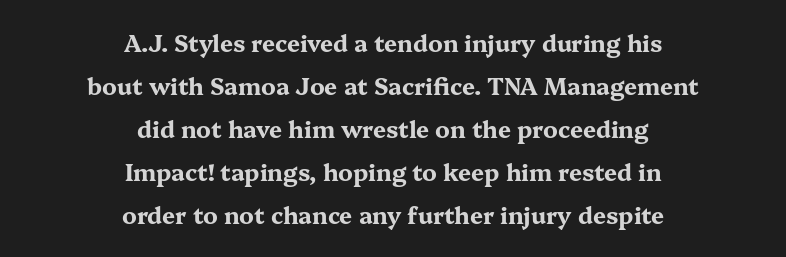
{"italic": "no", "bold": "yes", "underline": "no", "align": "center", "line_spacing_ratio": 1.87, "letter_spacing": "normal", "letter_spacing_em": 0.0, "glyph_px": 23}
